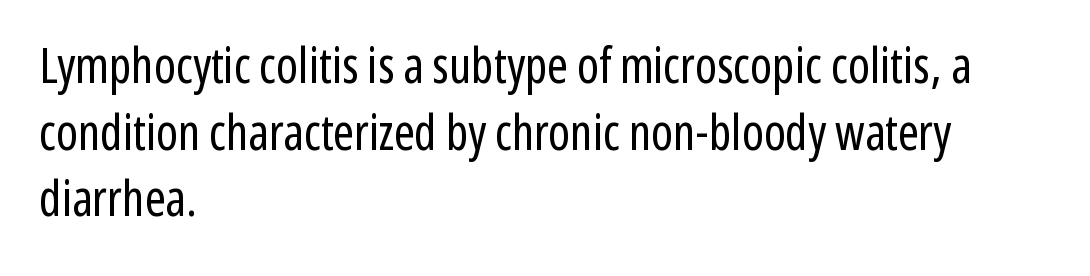
Q: Is the text bold? A: No.
Q: Is the text italic (slanted)? A: No, it is upright.
Q: Is the typeface a serif or a sans-serif typeface? A: Sans-serif.
Q: Is the text underlined? A: No.
Q: How is the paragraph aligned? A: Left-aligned.
Q: Is the spacing between letters normal or unusually wide? A: Normal.
Q: Is the spacing between lines tight, normal or loose? A: Normal.
Q: Width (condensed, normal, or wide)? A: Condensed.
Q: Stroke contrast? A: Low.
Q: x-height? A: Medium.
Q: Monospaced? A: No.
